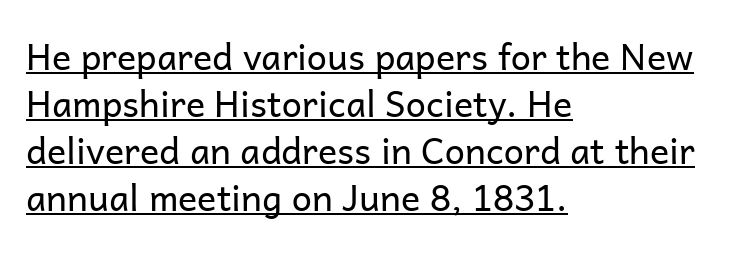
Proportional: the letters do not fall into vertical columns. Notice how the stems are strictly vertical — no italics here. Weight: in the light-to-regular range. The letterforms sit shoulder to shoulder at normal distance. Compared with typical paragraphs, the rows here are spaced about the same. Every row of glyphs begins at an identical x-position on the left.
